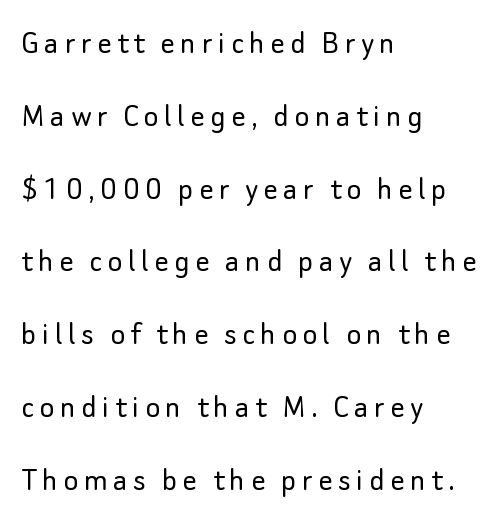
{"serif": "no", "italic": "no", "bold": "no", "weight": "light", "width": "normal", "stroke_contrast": "low", "x_height": "small", "monospaced": "no", "underline": "no", "align": "left", "line_spacing": "loose", "line_spacing_ratio": 2.08, "glyph_px": 35}
